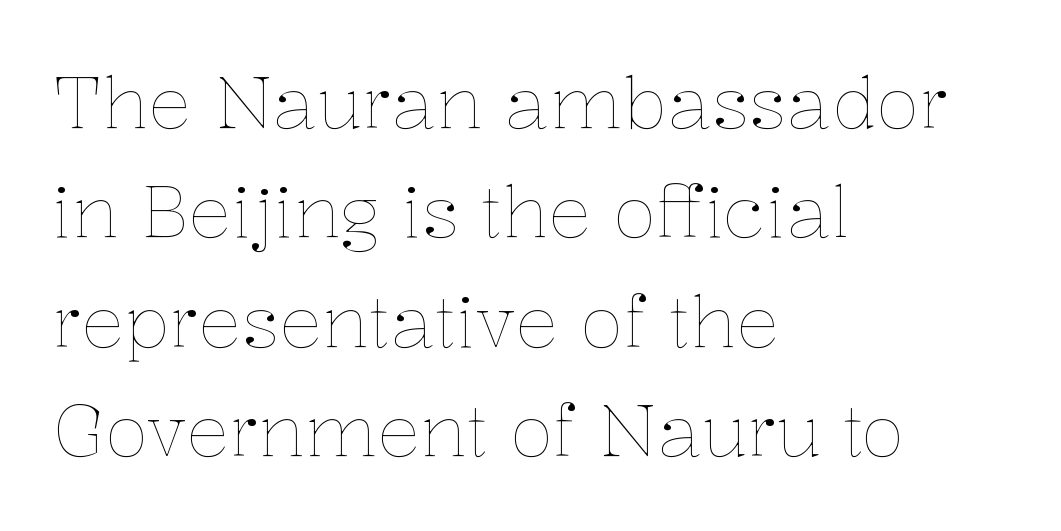
The image shows 72 px thin type, upright; set left-aligned, normal line spacing (1.52x), normal letter spacing, not underlined; low stroke contrast and a medium x-height.
